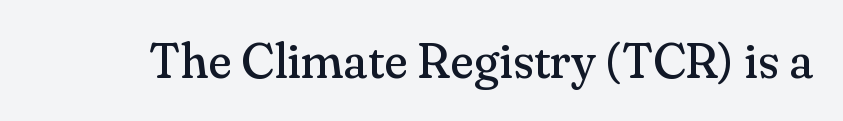
Q: Is the text bold? A: No.
Q: Is the text italic (slanted)? A: No, it is upright.
Q: Is the typeface a serif or a sans-serif typeface? A: Serif.
Q: Is the text underlined? A: No.
Q: Is the spacing between letters normal or unusually wide? A: Normal.
Q: Width (condensed, normal, or wide)? A: Normal.
Q: Stroke contrast? A: Medium.
Q: x-height? A: Small.
Q: Monospaced? A: No.
